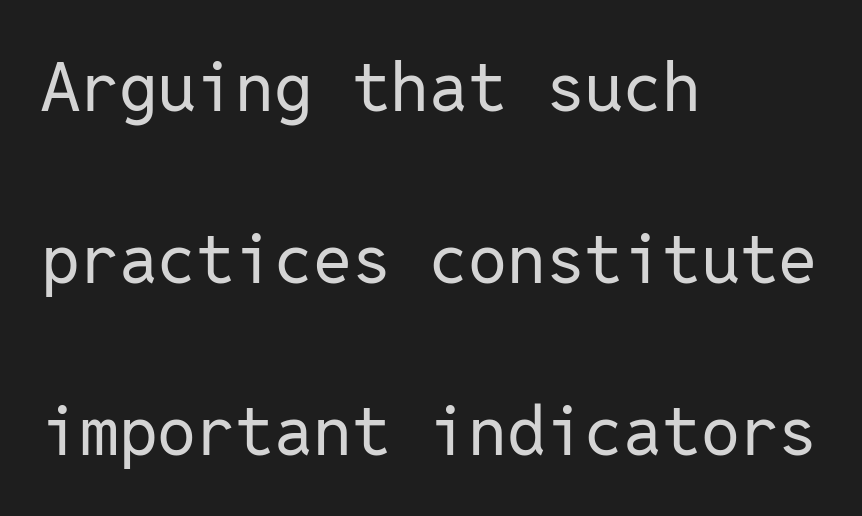
{"serif": "no", "italic": "no", "bold": "no", "weight": "regular", "width": "normal", "stroke_contrast": "low", "x_height": "medium", "monospaced": "yes", "underline": "no", "align": "left", "line_spacing": "loose", "line_spacing_ratio": 2.49, "letter_spacing": "normal", "letter_spacing_em": 0.0, "glyph_px": 69}
